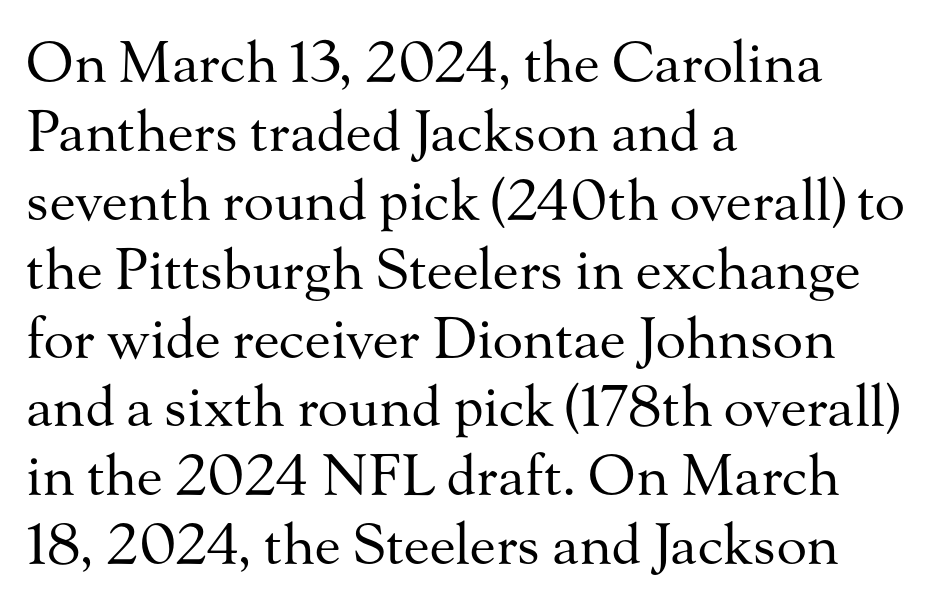
The image shows 56 px regular-weight serif type, upright; set left-aligned, line spacing 1.23x, normal letter spacing, not underlined; medium stroke contrast and a small x-height.
